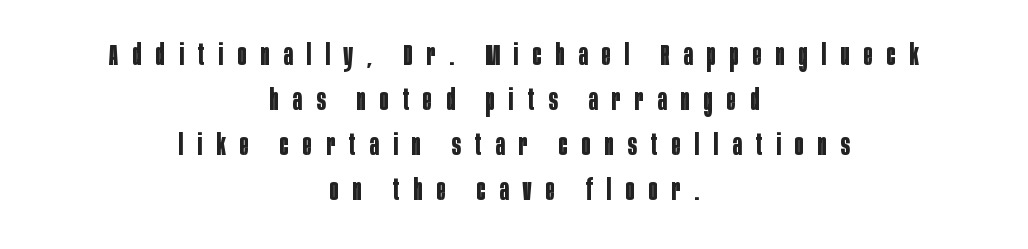
Serifs: no, the terminals of the letterforms are clean. Spacing verdict: proportional, widths tailored to each character. Heft: maximum for text — a bold. If you folded the block vertically in half, each line would mirror itself in length. The zone under the glyphs is completely vacant.
